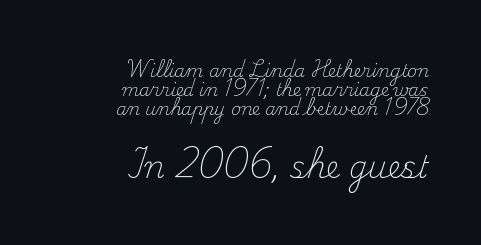
The zone under the glyphs is completely vacant. Spacing between characters is what you'd get straight out of the box. Which of the two is more prominent by size? The second, at the bottom. This sample uses a serif face.
